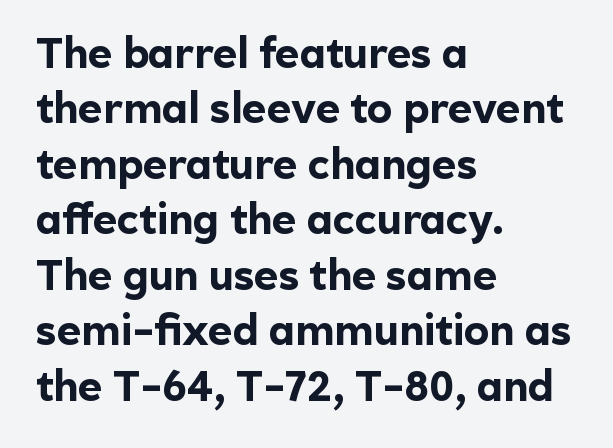
{"serif": "no", "italic": "no", "bold": "yes", "weight": "bold", "width": "normal", "x_height": "medium", "monospaced": "no", "underline": "no", "align": "left", "line_spacing": "normal", "line_spacing_ratio": 1.32, "letter_spacing": "normal", "letter_spacing_em": 0.0, "glyph_px": 42}
